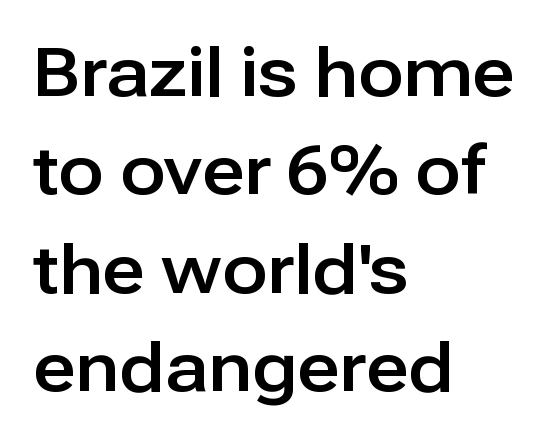
The lettering stays uniformly vertical, giving the passage a roman look. No extra tracking has been applied to these lines. The paragraph shown leans on its left margin. The passage shown is typeset with a sans-serif family. The designer left line spacing at the default.
